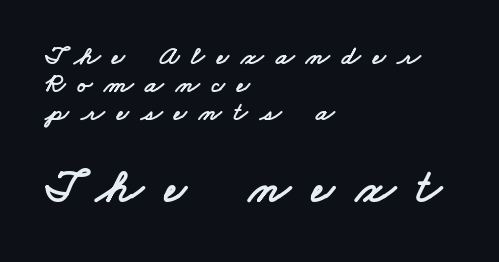
Type style note: lacks serifs. The words here are not underlined. The passage shown has open, widely tracked lettering throughout. Do the characters align in a grid? No, the font is proportional. The lines in this sample share a left origin and differ only in where they stop. One glance says dense: line gaps are narrower than usual.
